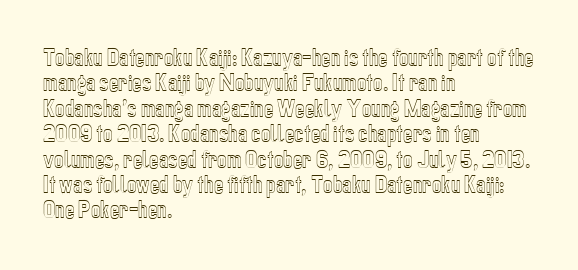
The image shows 20 px text type, upright; set left-aligned, normal line spacing (1.27x), normal letter spacing, not underlined.
